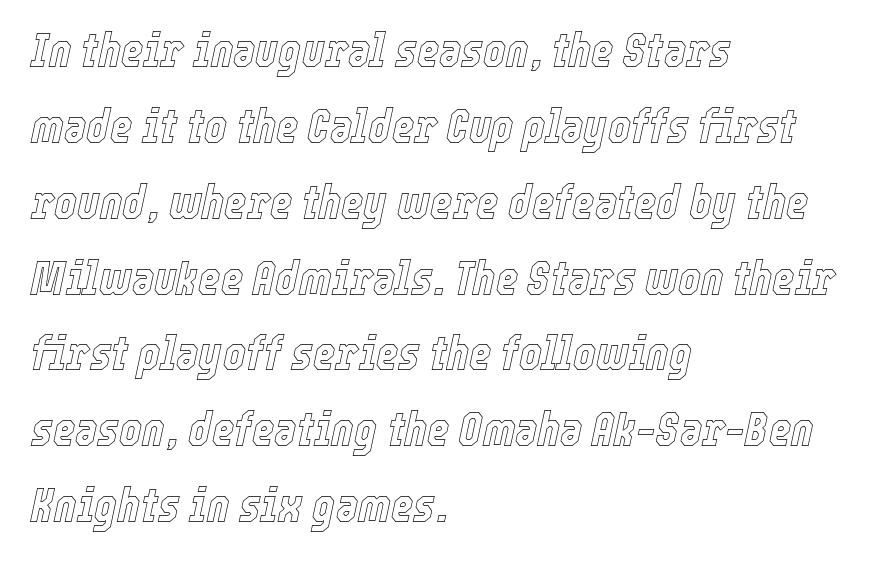
This sample has the flowing, uneven cadence of proportional lettering. The face used here is rendered with its standard letterfit. In CSS terms this would be text-align: left. The words here are not underlined. The face used here has a pronounced slope to its letters. Summary of vertical rhythm: regular, with standard interline spacing.
